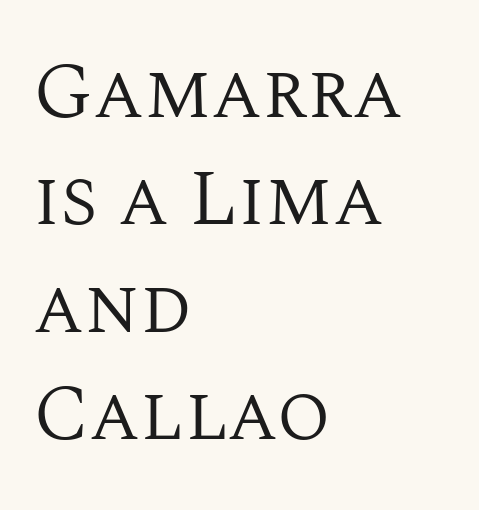
Think of a printed novel: that variable character pitch is what you see here. This rendering uses left alignment, leaving the right contour irregular. One glance says typical: line gaps are just what's usual. Tracking here is standard; glyphs follow each other at the usual distance. Quick note: not italic, upright.
